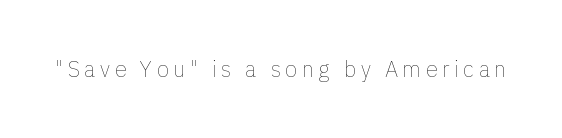
The strokes are not fattened; the text isn't bold. What stands out about the letter spacing? Its width — letters are far apart. Posture: straight, roman, zero tilt. Type without underlining.
